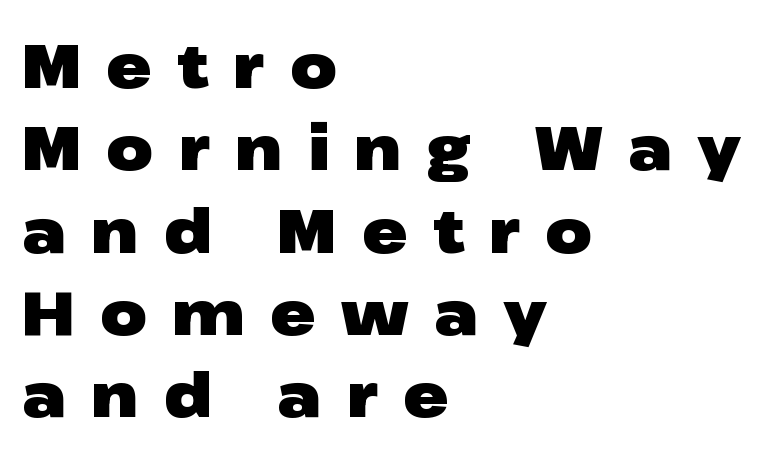
{"serif": "no", "italic": "no", "bold": "yes", "weight": "heavy", "width": "wide", "stroke_contrast": "low", "x_height": "medium", "monospaced": "no", "underline": "no", "align": "left", "line_spacing": "normal", "line_spacing_ratio": 1.35, "letter_spacing": "wide", "letter_spacing_em": 0.41, "glyph_px": 61}
